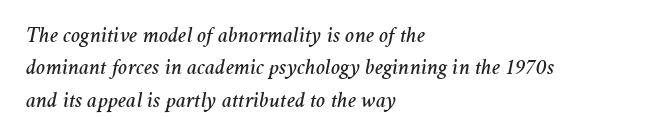
The image shows 22 px text type, italic (leaning right); set left-aligned, normal line spacing (1.47x), normal letter spacing, not underlined.
